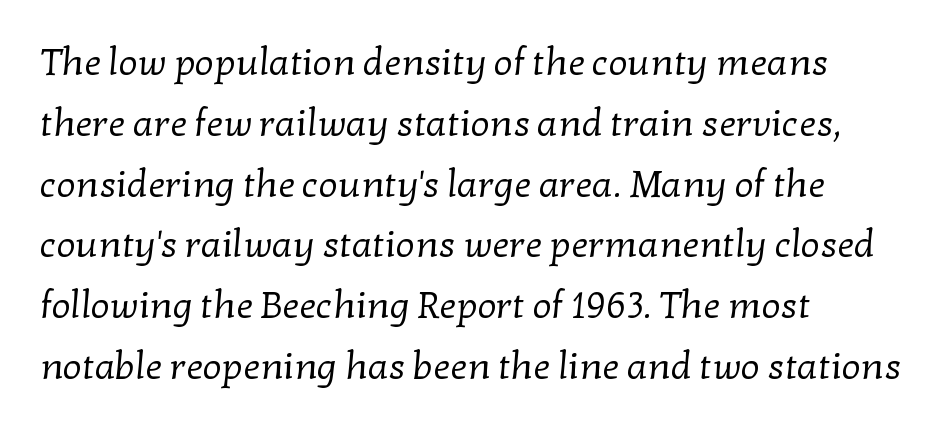
{"serif": "yes", "bold": "no", "weight": "regular", "width": "normal", "stroke_contrast": "low", "x_height": "medium", "monospaced": "no", "underline": "no", "align": "left", "line_spacing": "normal", "line_spacing_ratio": 1.6, "letter_spacing": "normal", "letter_spacing_em": 0.0, "glyph_px": 38}
